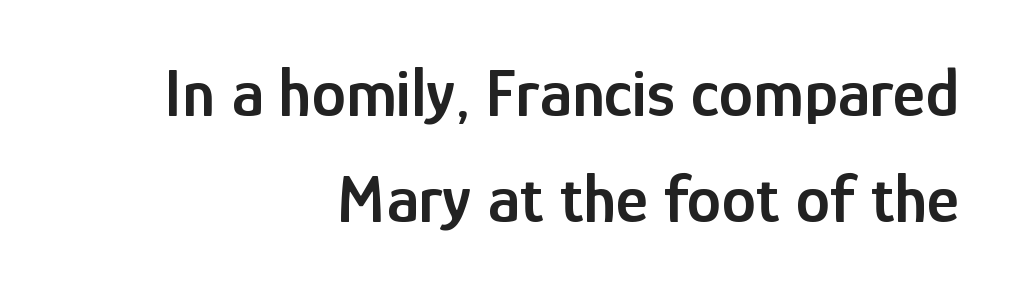
Q: Is the text bold? A: Semi-bold.
Q: Is the text italic (slanted)? A: No, it is upright.
Q: Is the typeface a serif or a sans-serif typeface? A: Sans-serif.
Q: Is the text underlined? A: No.
Q: How is the paragraph aligned? A: Right-aligned.
Q: Is the spacing between letters normal or unusually wide? A: Normal.
Q: Is the spacing between lines tight, normal or loose? A: Normal.
Q: Width (condensed, normal, or wide)? A: Condensed.
Q: Stroke contrast? A: Low.
Q: x-height? A: Medium.
Q: Monospaced? A: No.
